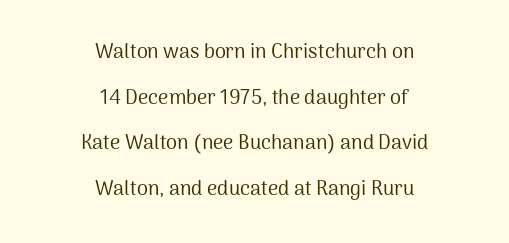
{"italic": "no", "bold": "no", "underline": "no", "align": "center", "line_spacing": "loose", "line_spacing_ratio": 2.28, "letter_spacing": "normal", "letter_spacing_em": 0.0, "glyph_px": 20}
